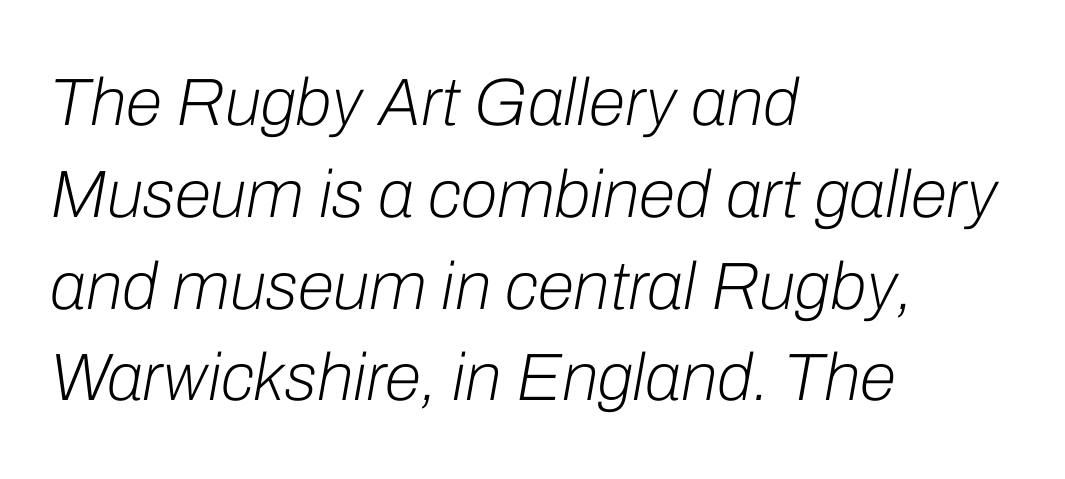
Q: Is the text bold? A: No.
Q: Is the text italic (slanted)? A: Yes, it leans right by about 10 degrees.
Q: Is the text underlined? A: No.
Q: How is the paragraph aligned? A: Left-aligned.
Q: Is the spacing between letters normal or unusually wide? A: Normal.
Q: Is the spacing between lines tight, normal or loose? A: Normal.
Q: Width (condensed, normal, or wide)? A: Normal.
Q: Stroke contrast? A: Low.
Q: x-height? A: Medium.
Q: Monospaced? A: No.
